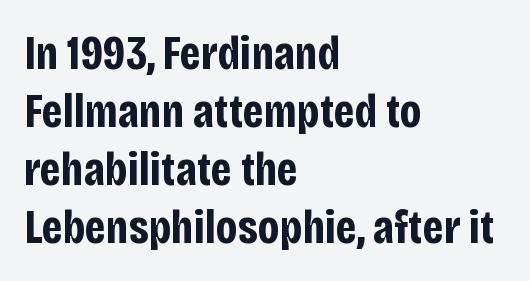
Tracking here is standard; glyphs follow each other at the usual distance. Check where the strokes stop: nothing finishes them off — pure sans. Where is the straight margin? On the left. Rendered with straight, roman letterforms.
